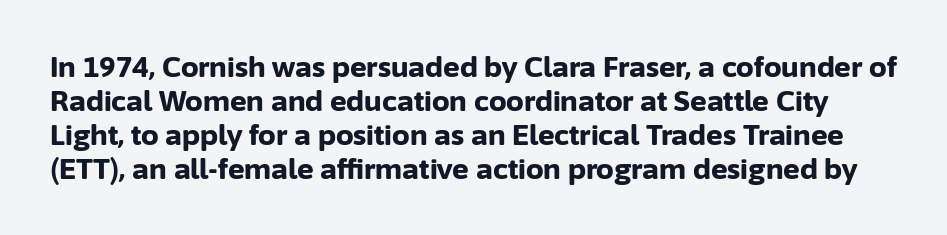
{"serif": "no", "italic": "no", "bold": "yes", "weight": "bold", "width": "normal", "stroke_contrast": "low", "x_height": "medium", "monospaced": "no", "underline": "no", "line_spacing_ratio": 1.21, "letter_spacing": "normal", "letter_spacing_em": 0.0, "glyph_px": 28}
